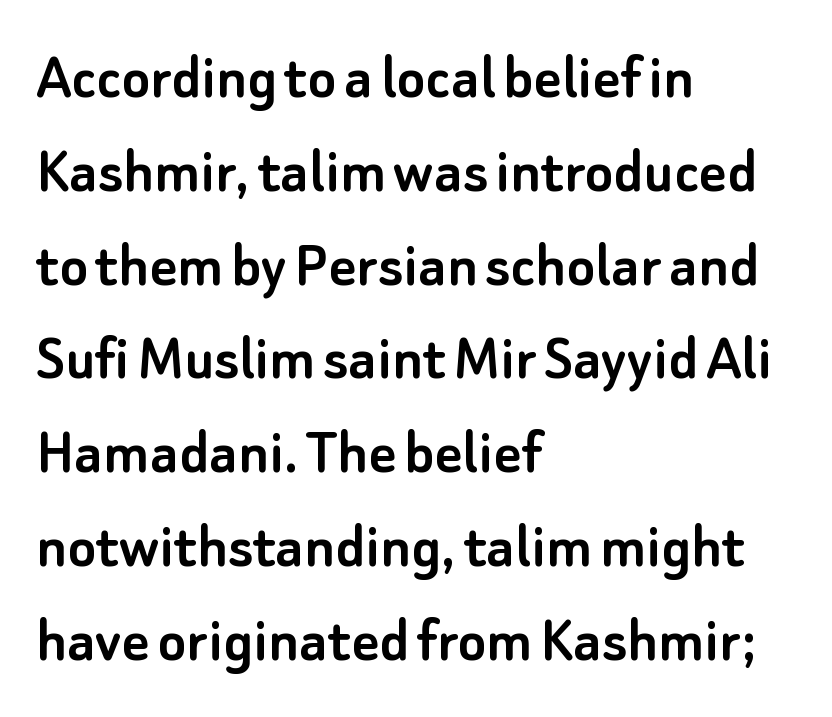
The image shows 67 px sans-serif type, upright; set left-aligned, normal line spacing (1.4x), normal letter spacing, not underlined; low stroke contrast and a small x-height.
